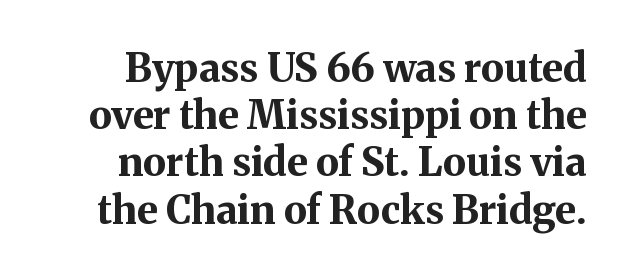
The horizontal fit of the characters is conventional and even. Here the designer chose a conventional face with non-uniform glyph widths. Upright lettering throughout. Is this a sans? No — the strokes have serifs.
